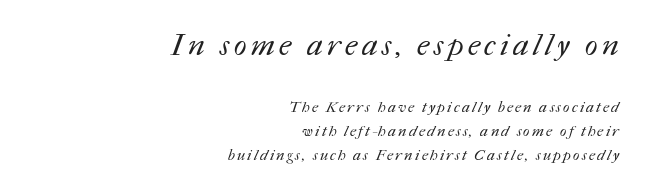
{"bold": "no", "weight": "regular", "width": "normal", "stroke_contrast": "medium", "x_height": "medium", "monospaced": "no", "underline": "no", "align": "right", "line_spacing": "normal", "line_spacing_ratio": 1.58, "larger_block": "first", "size_ratio": 2.0, "glyph_px": 30}
